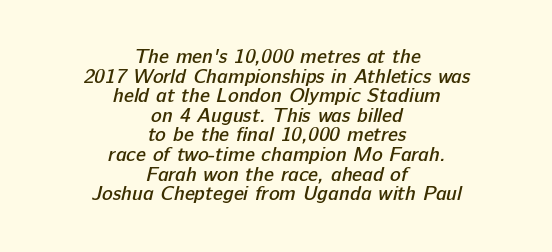
{"bold": "semi", "underline": "no", "align": "center", "line_spacing": "tight", "line_spacing_ratio": 0.98, "letter_spacing": "normal", "letter_spacing_em": 0.0, "glyph_px": 20}
